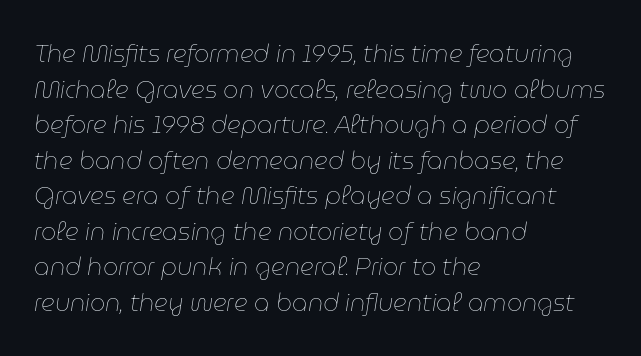
Q: Is the text bold? A: No.
Q: Is the text italic (slanted)? A: Yes, it leans right by about 9 degrees.
Q: Is the text underlined? A: No.
Q: How is the paragraph aligned? A: Left-aligned.
Q: Is the spacing between letters normal or unusually wide? A: Normal.
Q: Is the spacing between lines tight, normal or loose? A: Normal.
